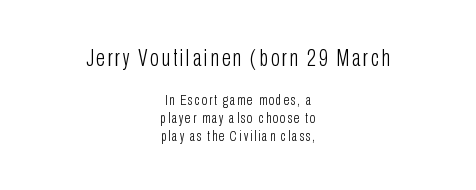
Q: Is the text bold? A: No.
Q: Is the text italic (slanted)? A: No, it is upright.
Q: Is the text underlined? A: No.
Q: How is the paragraph aligned? A: Centered.
Q: Which block of text is set in a larger size, the first (top) or the second (bottom)? A: The first (top) one.
